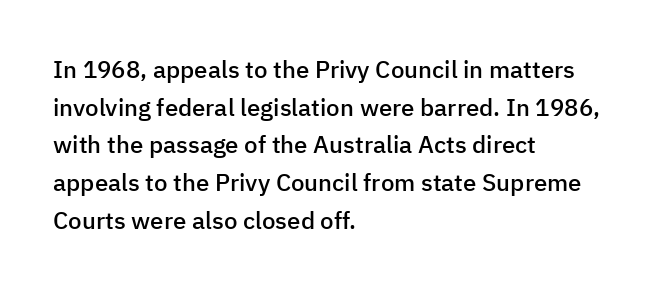
If you drew a ruler down the left edge, every line would touch it. Successive baselines arrive at the customary interval. The passage shown is semibold, sitting just below true bold. Style check: upright.
